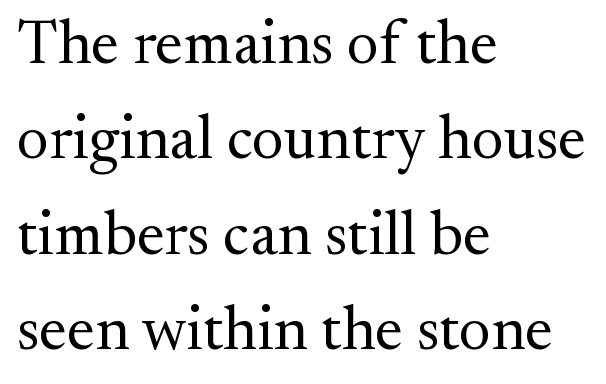
Q: Is the text bold? A: No.
Q: Is the text italic (slanted)? A: No, it is upright.
Q: Is the typeface a serif or a sans-serif typeface? A: Serif.
Q: Is the text underlined? A: No.
Q: How is the paragraph aligned? A: Left-aligned.
Q: Is the spacing between letters normal or unusually wide? A: Normal.
Q: Is the spacing between lines tight, normal or loose? A: Normal.
Q: Width (condensed, normal, or wide)? A: Normal.
Q: Stroke contrast? A: Medium.
Q: x-height? A: Small.
Q: Monospaced? A: No.
